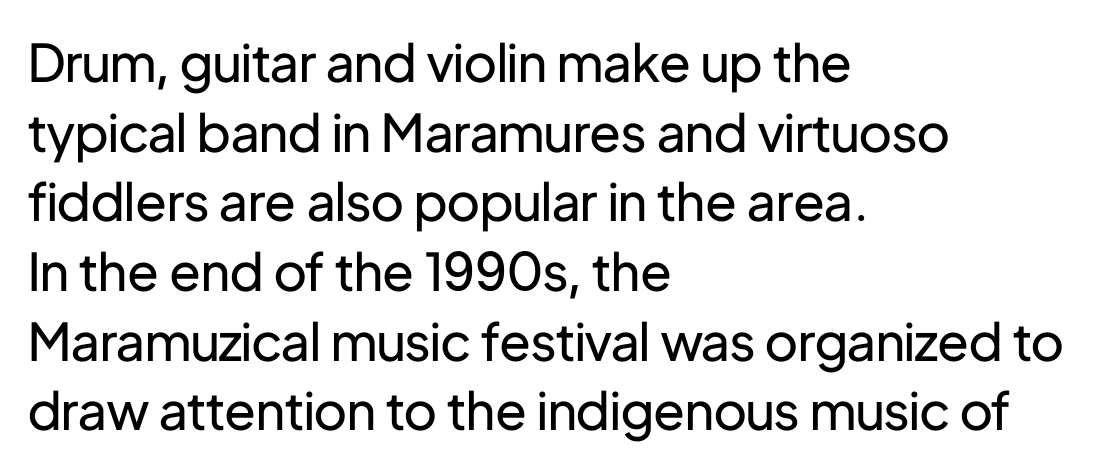
Q: Is the text bold? A: No.
Q: Is the text italic (slanted)? A: No, it is upright.
Q: Is the typeface a serif or a sans-serif typeface? A: Sans-serif.
Q: Is the text underlined? A: No.
Q: How is the paragraph aligned? A: Left-aligned.
Q: Is the spacing between letters normal or unusually wide? A: Normal.
Q: Is the spacing between lines tight, normal or loose? A: Normal.
Q: Width (condensed, normal, or wide)? A: Normal.
Q: Stroke contrast? A: Low.
Q: x-height? A: Medium.
Q: Monospaced? A: No.
